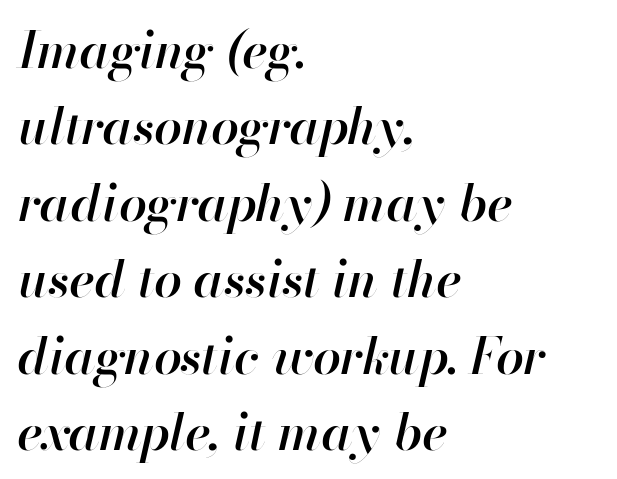
Between one letter and the next there's only the usual sliver of space. Caption: multi-line text, flush left, ragged right. Regarding leading, the lines here are spaced in the standard way. The specimen reads as italic at a glance. Think of a printed novel: that variable character pitch is what you see here.
